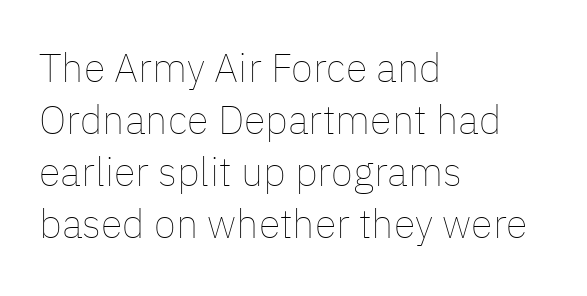
The image shows 40 px thin type, upright; set left-aligned, normal line spacing (1.3x), normal letter spacing, not underlined; low stroke contrast and a medium x-height.
